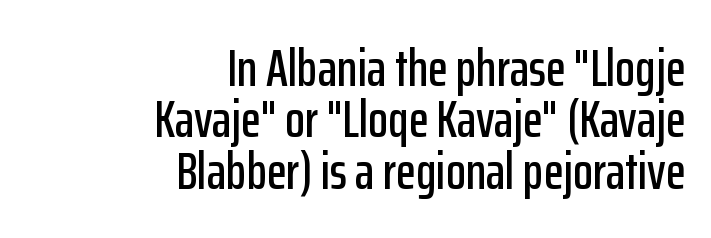
The image shows 52 px condensed sans-serif type, upright; set right-aligned, tight line spacing (0.99x), normal letter spacing, not underlined; low stroke contrast and a medium x-height.
